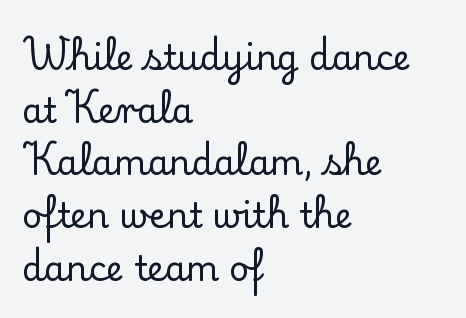
{"serif": "yes", "italic": "no", "width": "normal", "stroke_contrast": "low", "x_height": "small", "monospaced": "no", "underline": "no", "align": "left", "line_spacing": "normal", "line_spacing_ratio": 1.55, "letter_spacing": "normal", "letter_spacing_em": 0.0, "glyph_px": 34}
